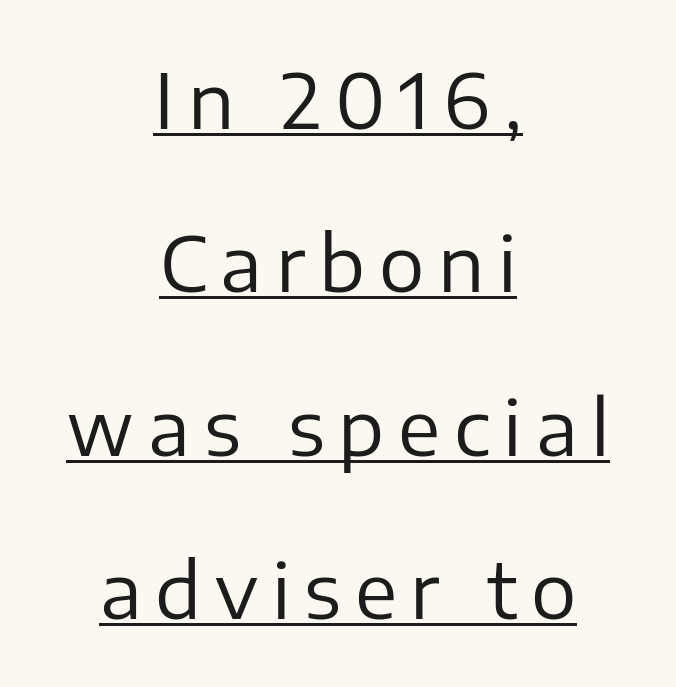
{"serif": "no", "italic": "no", "bold": "no", "weight": "regular", "width": "normal", "stroke_contrast": "low", "x_height": "medium", "monospaced": "no", "underline": "yes", "align": "center", "line_spacing": "loose", "line_spacing_ratio": 2.15, "glyph_px": 76}
